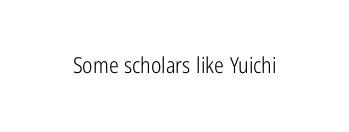
{"italic": "no", "bold": "no", "underline": "no", "letter_spacing": "normal", "letter_spacing_em": 0.0, "glyph_px": 22}
